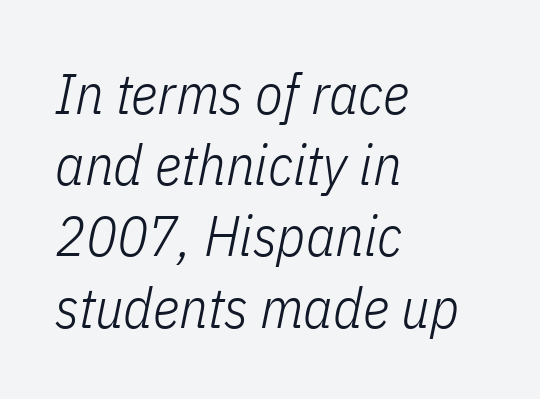
{"italic": "yes", "lean": "right", "slant_degrees": 11, "bold": "no", "weight": "light", "width": "condensed", "stroke_contrast": "low", "x_height": "medium", "monospaced": "no", "underline": "no", "align": "left", "line_spacing": "normal", "line_spacing_ratio": 1.25, "letter_spacing": "normal", "letter_spacing_em": 0.0, "glyph_px": 57}
